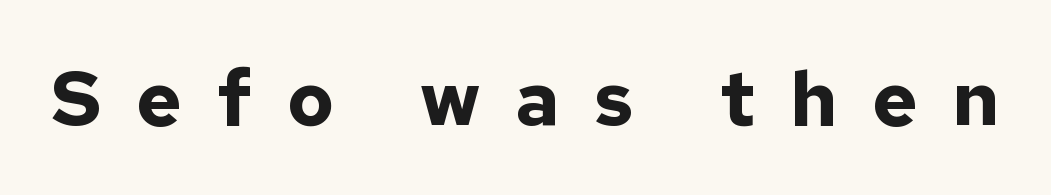
Regarding serifs, this sample does without them. Does the lettering tilt? It doesn't — this is upright. Think of a printed novel: that variable character pitch is what you see here. The specimen omits any rule beneath the text block's lines.
